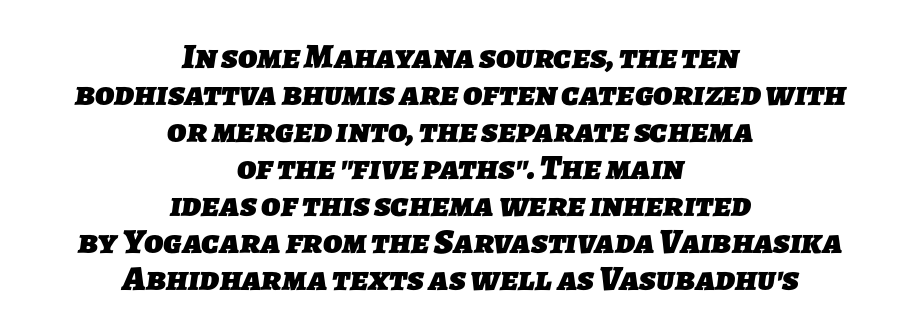
The image shows 36 px heavy sans-serif type; set centered, tight line spacing (1.03x), normal letter spacing, not underlined; low stroke contrast and a medium x-height.
